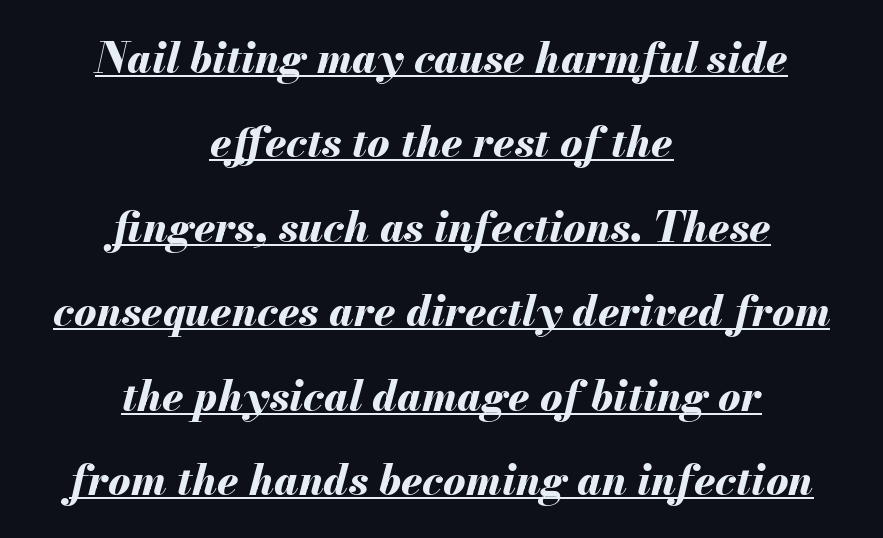
{"italic": "yes", "lean": "right", "slant_degrees": 13, "bold": "yes", "weight": "bold", "width": "normal", "stroke_contrast": "medium", "x_height": "small", "monospaced": "no", "underline": "yes", "align": "center", "line_spacing": "loose", "line_spacing_ratio": 2.01, "letter_spacing": "normal", "letter_spacing_em": 0.0, "glyph_px": 42}
